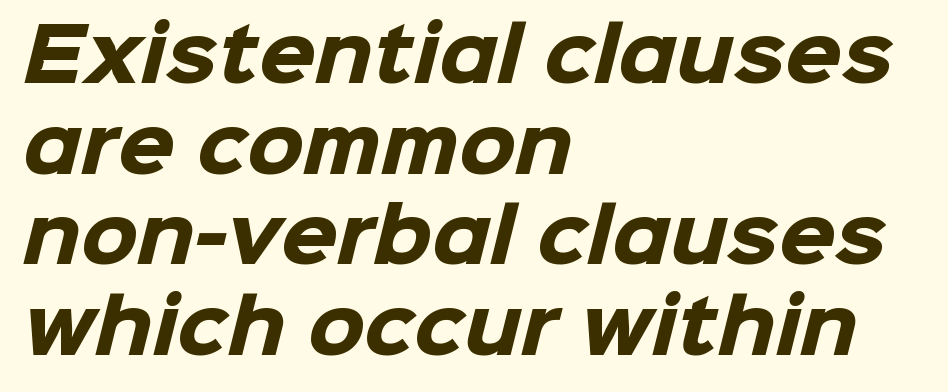
Quick note: underline off. Font category for this specimen: sans-serif. This sample uses plain, unmodified letter spacing. Each letter keeps its own natural width here, so spacing adapts to shape.
